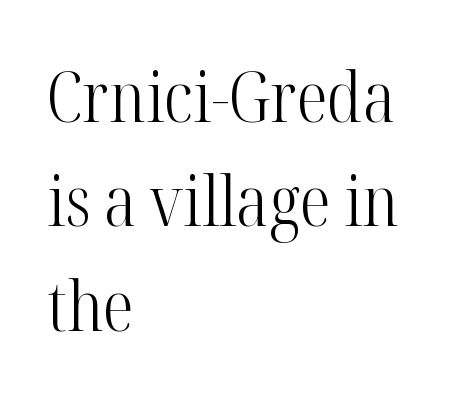
Q: Is the text bold? A: No.
Q: Is the text italic (slanted)? A: No, it is upright.
Q: Is the typeface a serif or a sans-serif typeface? A: Serif.
Q: Is the text underlined? A: No.
Q: How is the paragraph aligned? A: Left-aligned.
Q: Is the spacing between letters normal or unusually wide? A: Normal.
Q: Is the spacing between lines tight, normal or loose? A: Normal.
Q: Width (condensed, normal, or wide)? A: Condensed.
Q: Stroke contrast? A: High.
Q: x-height? A: Medium.
Q: Monospaced? A: No.
